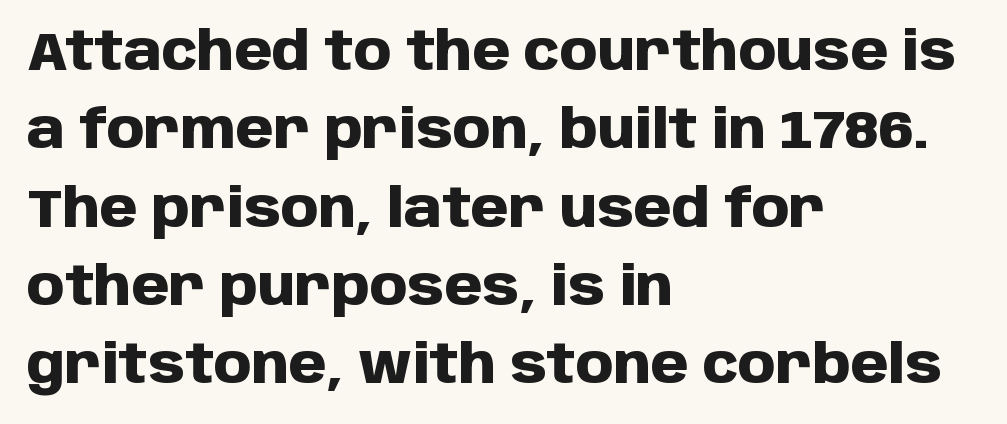
This rendering uses left alignment, leaving the right contour irregular. Is this a fixed-width face? No — the glyphs have proportional, varying widths. Underline: absent. A dark, heavy texture on the line: the type is bold. Vertical strokes here are truly vertical.
